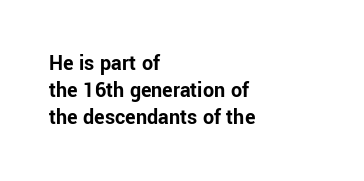
Q: Is the text bold? A: Yes.
Q: Is the text italic (slanted)? A: No, it is upright.
Q: Is the text underlined? A: No.
Q: How is the paragraph aligned? A: Left-aligned.
Q: Is the spacing between letters normal or unusually wide? A: Normal.
